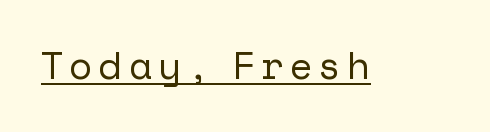
The image shows 38 px sans-serif type, upright; set underlined; low stroke contrast and a medium x-height.
